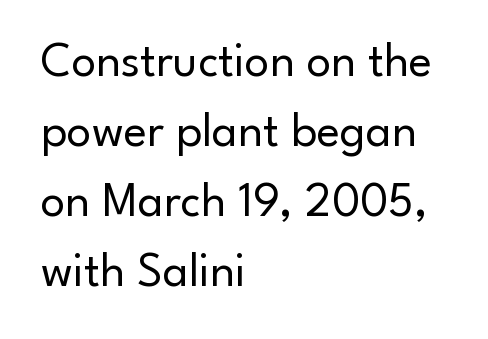
{"serif": "no", "italic": "no", "bold": "no", "weight": "regular", "width": "normal", "stroke_contrast": "low", "x_height": "small", "monospaced": "no", "underline": "no", "align": "left", "line_spacing": "normal", "line_spacing_ratio": 1.43, "letter_spacing": "normal", "letter_spacing_em": 0.0, "glyph_px": 49}
